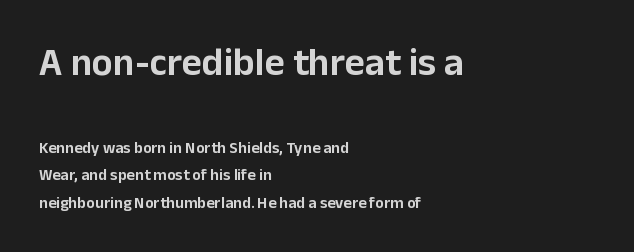
{"serif": "no", "italic": "no", "width": "normal", "stroke_contrast": "low", "x_height": "medium", "monospaced": "no", "underline": "no", "align": "left", "line_spacing_ratio": 1.73, "letter_spacing": "normal", "letter_spacing_em": 0.0, "larger_block": "first", "size_ratio": 2.44, "glyph_px": 39}
